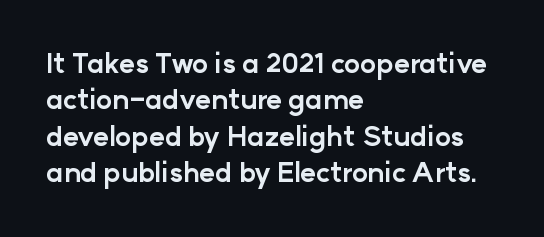
Q: Is the text bold? A: Yes.
Q: Is the text italic (slanted)? A: No, it is upright.
Q: Is the text underlined? A: No.
Q: How is the paragraph aligned? A: Left-aligned.
Q: Is the spacing between letters normal or unusually wide? A: Normal.
Q: Is the spacing between lines tight, normal or loose? A: Normal.
